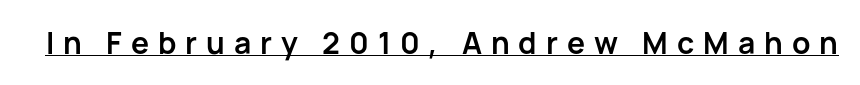
{"serif": "no", "italic": "no", "bold": "yes", "weight": "semibold", "width": "normal", "stroke_contrast": "low", "x_height": "medium", "monospaced": "no", "underline": "yes", "letter_spacing": "wide", "letter_spacing_em": 0.3, "glyph_px": 30}
